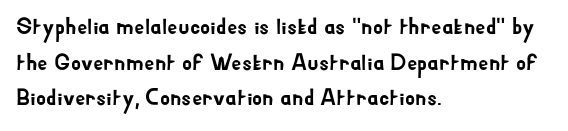
{"italic": "no", "underline": "no", "align": "left", "line_spacing": "normal", "line_spacing_ratio": 1.55, "letter_spacing": "normal", "letter_spacing_em": 0.0, "glyph_px": 23}
